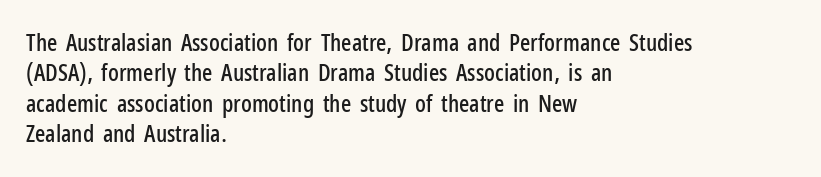
{"italic": "no", "underline": "no", "align": "left", "line_spacing": "normal", "line_spacing_ratio": 1.27, "letter_spacing": "normal", "letter_spacing_em": 0.0, "glyph_px": 24}
